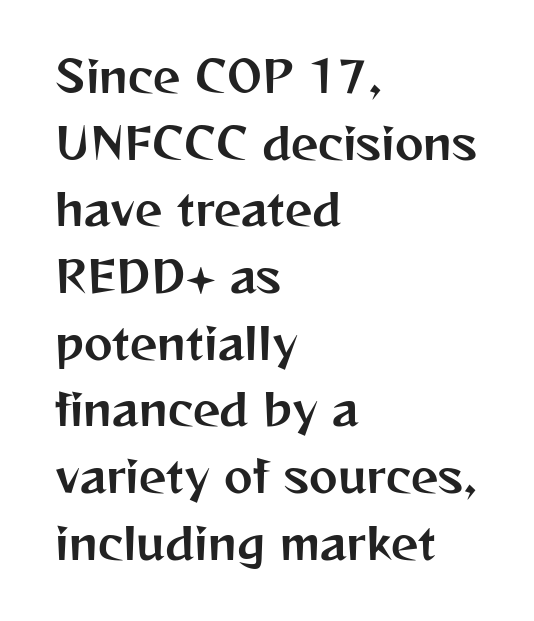
Q: Is the text italic (slanted)? A: No, it is upright.
Q: Is the typeface a serif or a sans-serif typeface? A: Sans-serif.
Q: Is the text underlined? A: No.
Q: How is the paragraph aligned? A: Left-aligned.
Q: Is the spacing between letters normal or unusually wide? A: Normal.
Q: Is the spacing between lines tight, normal or loose? A: Normal.
Q: Width (condensed, normal, or wide)? A: Normal.
Q: Stroke contrast? A: Medium.
Q: x-height? A: Medium.
Q: Monospaced? A: No.
